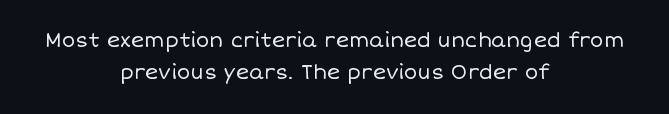
Students, note that the glyphs here touch the page at normal intervals. A clean baseline with only descenders dipping below it. If you drew a line through each stem, it would be perfectly vertical. Weight: in the light-to-regular range. Vertically, the passage feels balanced, rows spaced as you'd expect.
